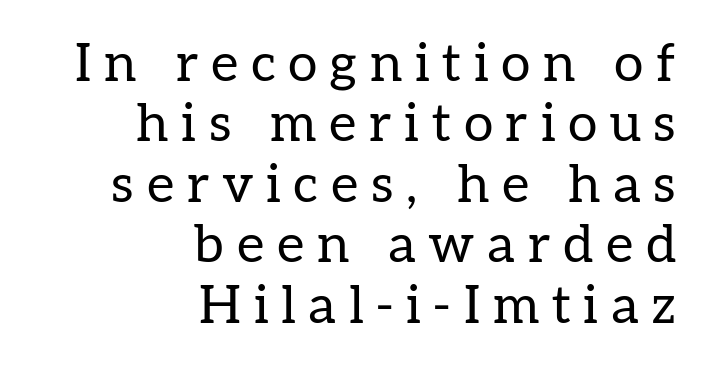
Q: Is the text bold? A: No.
Q: Is the text italic (slanted)? A: No, it is upright.
Q: Is the typeface a serif or a sans-serif typeface? A: Serif.
Q: Is the text underlined? A: No.
Q: How is the paragraph aligned? A: Right-aligned.
Q: Is the spacing between letters normal or unusually wide? A: Unusually wide.
Q: Is the spacing between lines tight, normal or loose? A: Tight.
Q: Width (condensed, normal, or wide)? A: Normal.
Q: Stroke contrast? A: Low.
Q: x-height? A: Medium.
Q: Monospaced? A: No.
